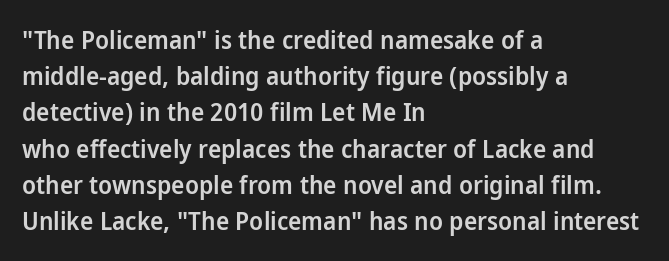
Caption: semibold face, moderately heavy strokes. Type without underlining. Quick note: interline space is typical. Vertical strokes here are truly vertical. Caption: multi-line text, flush left, ragged right.
